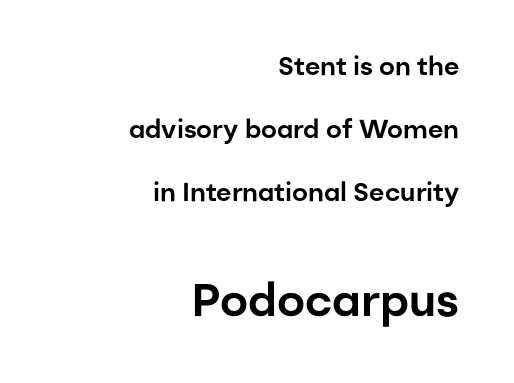
Q: Is the text italic (slanted)? A: No, it is upright.
Q: Is the typeface a serif or a sans-serif typeface? A: Sans-serif.
Q: Is the text underlined? A: No.
Q: How is the paragraph aligned? A: Right-aligned.
Q: Is the spacing between letters normal or unusually wide? A: Normal.
Q: Is the spacing between lines tight, normal or loose? A: Loose.
Q: Which block of text is set in a larger size, the first (top) or the second (bottom)? A: The second (bottom) one.
Q: Width (condensed, normal, or wide)? A: Normal.
Q: Stroke contrast? A: Low.
Q: x-height? A: Medium.
Q: Monospaced? A: No.
